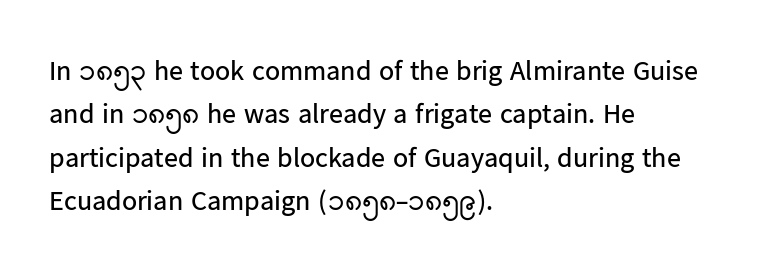
The image shows 28 px regular-weight sans-serif type, upright; set left-aligned, normal line spacing (1.55x), normal letter spacing, not underlined; low stroke contrast and a medium x-height.
